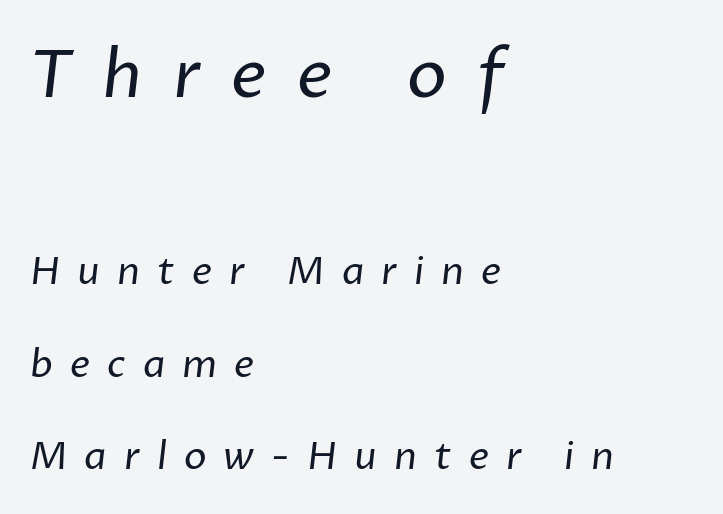
Q: Is the text bold? A: No.
Q: Is the typeface a serif or a sans-serif typeface? A: Sans-serif.
Q: Is the text underlined? A: No.
Q: How is the paragraph aligned? A: Left-aligned.
Q: Is the spacing between letters normal or unusually wide? A: Unusually wide.
Q: Is the spacing between lines tight, normal or loose? A: Loose.
Q: Which block of text is set in a larger size, the first (top) or the second (bottom)? A: The first (top) one.
Q: Width (condensed, normal, or wide)? A: Normal.
Q: Stroke contrast? A: Low.
Q: x-height? A: Medium.
Q: Monospaced? A: No.
